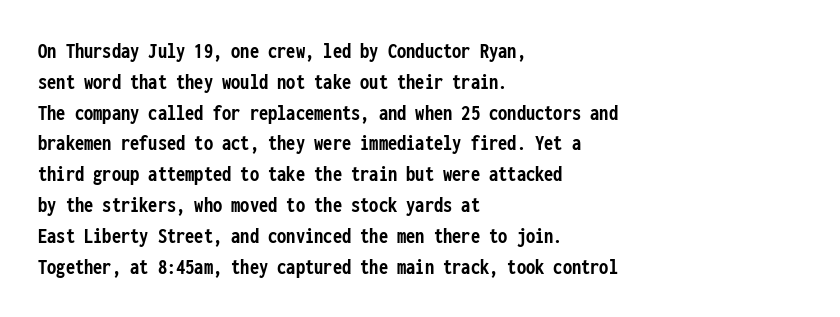
It's the straight-up-and-down kind of type. Descender tails drop into unmarked territory. Weight check: bold — yes, fully. Line beginnings align vertically; line endings do not.
